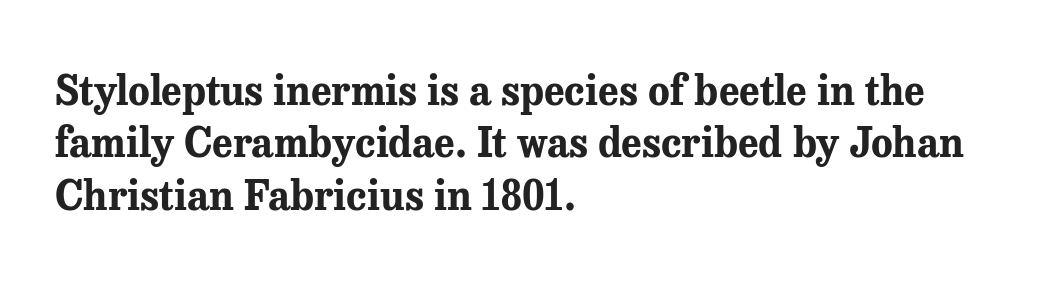
The image shows 40 px bold serif type, upright; set left-aligned, normal line spacing (1.31x), normal letter spacing, not underlined; medium stroke contrast and a medium x-height.
